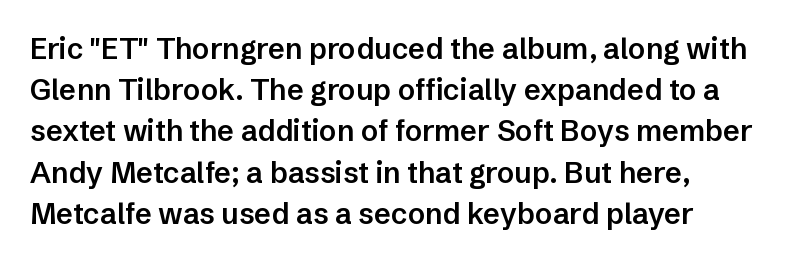
Weight: semibold (demi). The paragraph shown leans on its left margin. Is there much room between lines? A standard amount, neither cramped nor airy. The tracking reads as untouched default to a designer's eye. This sample has the flowing, uneven cadence of proportional lettering. This is roman type, the default non-slanted kind.
